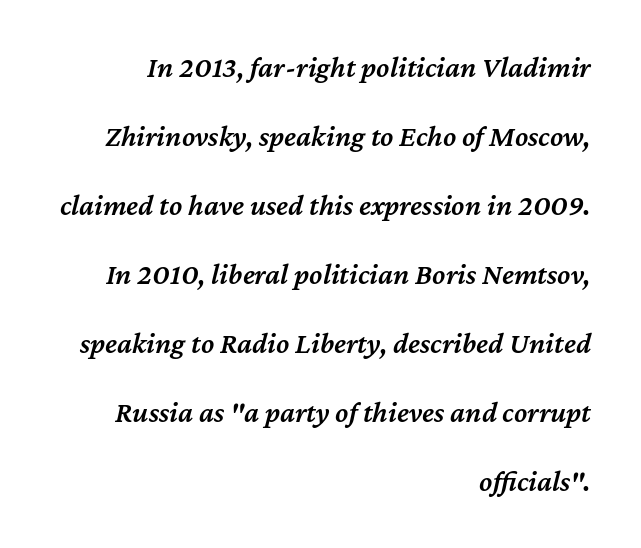
Each letter keeps its own natural width here, so spacing adapts to shape. The compositor pushed each line to the right boundary. Compared with an ordinary text face, these strokes are moderately heavier — a semibold. Has an underline been added? It has not. Observe the ordinary spacing: letters are neighbours, not strangers.
